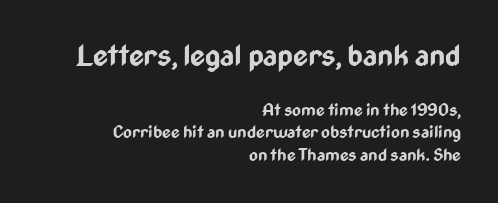
Q: Is the text bold? A: Yes.
Q: Is the text italic (slanted)? A: No, it is upright.
Q: Is the typeface a serif or a sans-serif typeface? A: Sans-serif.
Q: Is the text underlined? A: No.
Q: How is the paragraph aligned? A: Right-aligned.
Q: Is the spacing between letters normal or unusually wide? A: Normal.
Q: Is the spacing between lines tight, normal or loose? A: Normal.
Q: Which block of text is set in a larger size, the first (top) or the second (bottom)? A: The first (top) one.
Q: Width (condensed, normal, or wide)? A: Condensed.
Q: Stroke contrast? A: Low.
Q: x-height? A: Medium.
Q: Monospaced? A: No.
